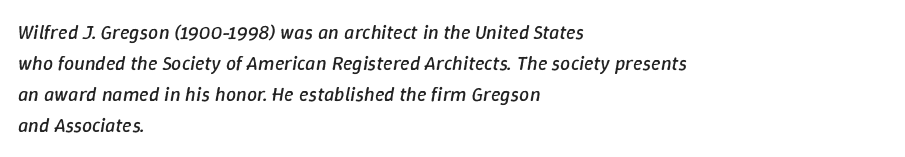
The image shows 20 px text type, italic (leaning right); set left-aligned, normal line spacing (1.55x), normal letter spacing, not underlined.
